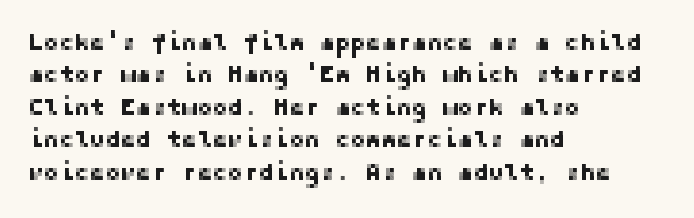
{"italic": "no", "underline": "no", "align": "left", "line_spacing": "normal", "line_spacing_ratio": 1.41, "letter_spacing": "normal", "letter_spacing_em": 0.0, "glyph_px": 23}
